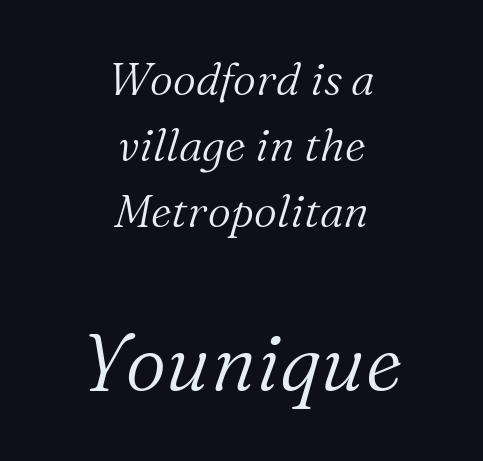
Yep, that's italic — everything's leaning. Which chunk is bigger? The second one — the bottom block dwarfs the top. Weight: in the light-to-regular range. This block has exactly the height ordinary leading produces. These lines stack symmetrically, like a column narrowing and widening about its center. Default kerning and tracking; the words read as compact shapes.
